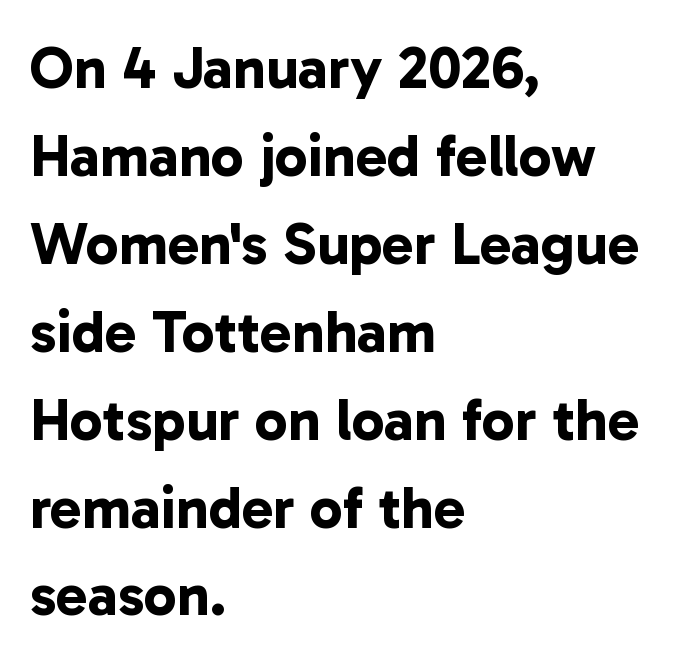
The image shows 59 px bold sans-serif type; set left-aligned, normal line spacing (1.49x), normal letter spacing, not underlined; low stroke contrast and a medium x-height.
